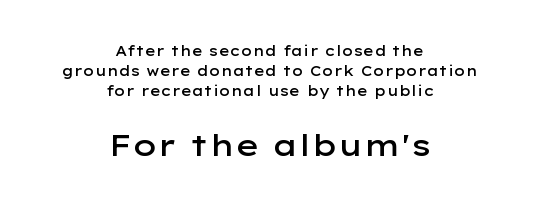
Q: Is the text bold? A: Semi-bold.
Q: Is the text italic (slanted)? A: No, it is upright.
Q: Is the typeface a serif or a sans-serif typeface? A: Sans-serif.
Q: Is the text underlined? A: No.
Q: How is the paragraph aligned? A: Centered.
Q: Is the spacing between letters normal or unusually wide? A: Normal.
Q: Is the spacing between lines tight, normal or loose? A: Normal.
Q: Which block of text is set in a larger size, the first (top) or the second (bottom)? A: The second (bottom) one.
Q: Width (condensed, normal, or wide)? A: Wide.
Q: Stroke contrast? A: Low.
Q: x-height? A: Medium.
Q: Monospaced? A: No.
